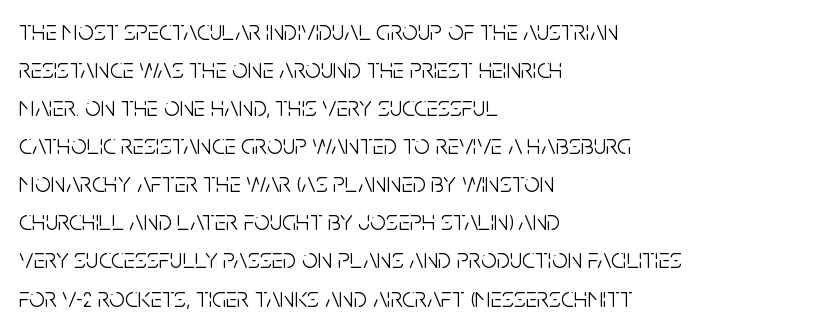
The image shows 28 px light, condensed sans-serif type, upright; set left-aligned, normal line spacing (1.36x), normal letter spacing, not underlined; low stroke contrast and a large x-height.
